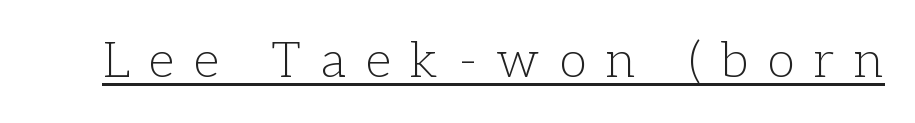
The rendering uses natural spacing where letterforms have individual widths. Each line of the rendering has a horizontal stroke beneath the glyphs. The designer went with a serif here, giving each stem small feet. The specimen reads as upright at a glance.
